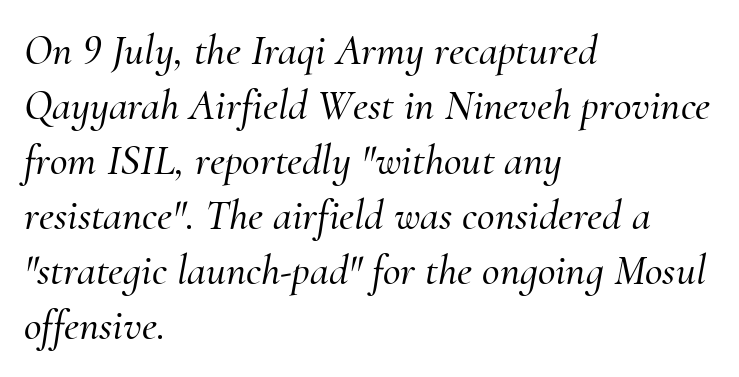
{"serif": "yes", "italic": "yes", "lean": "right", "slant_degrees": 10, "width": "normal", "stroke_contrast": "medium", "x_height": "small", "monospaced": "no", "underline": "no", "align": "left", "line_spacing": "normal", "line_spacing_ratio": 1.28, "letter_spacing": "normal", "letter_spacing_em": 0.0, "glyph_px": 43}
